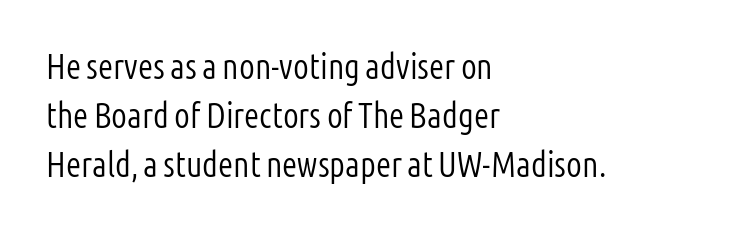
{"serif": "no", "italic": "no", "bold": "no", "weight": "light", "width": "condensed", "stroke_contrast": "low", "x_height": "medium", "monospaced": "no", "underline": "no", "align": "left", "line_spacing": "normal", "line_spacing_ratio": 1.4, "letter_spacing": "normal", "letter_spacing_em": 0.0, "glyph_px": 35}
